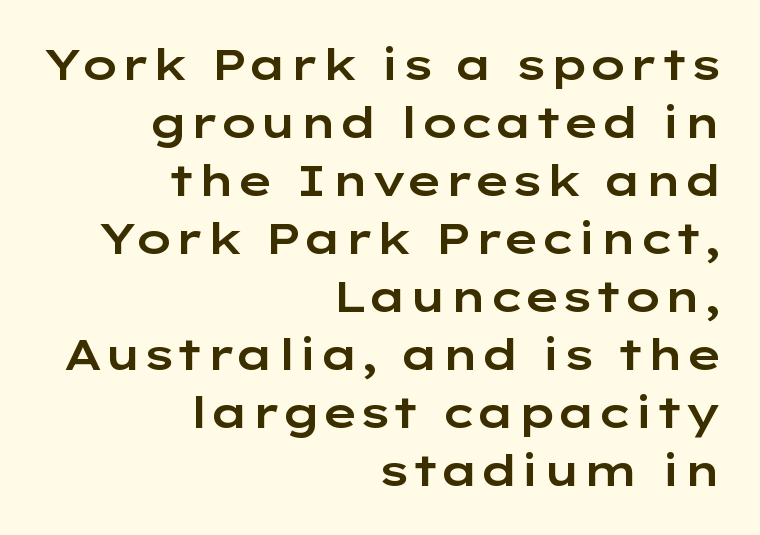
{"serif": "no", "italic": "no", "width": "wide", "stroke_contrast": "low", "x_height": "medium", "monospaced": "no", "underline": "no", "align": "right", "line_spacing": "normal", "line_spacing_ratio": 1.35, "letter_spacing": "normal", "letter_spacing_em": 0.0, "glyph_px": 43}
